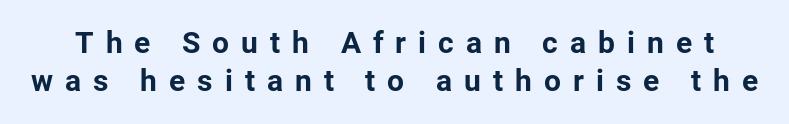
Does the lettering tilt? It doesn't — this is upright. A typesetter would label this face a sans. You could not count columns in this text — the font is proportionally spaced. Tracking value appears strongly positive — letters spread wide. Evenly set lines give the paragraph a standard silhouette. Unmarked baselines from the first word to the last.
